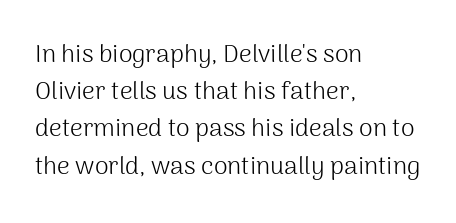
{"italic": "no", "bold": "no", "underline": "no", "align": "left", "line_spacing": "normal", "line_spacing_ratio": 1.49, "letter_spacing": "normal", "letter_spacing_em": 0.0, "glyph_px": 25}
